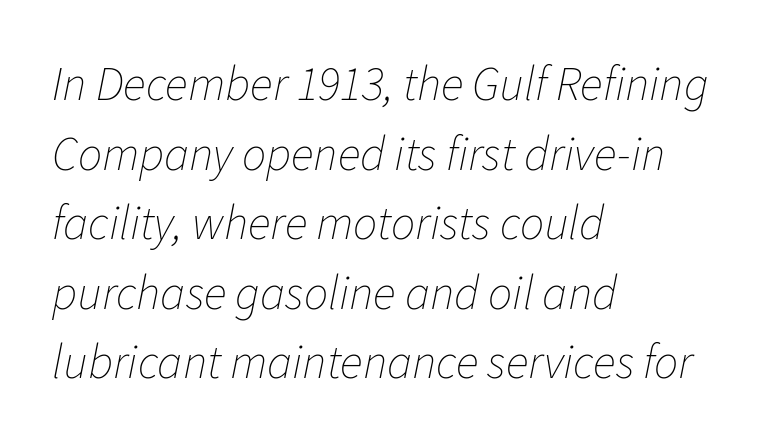
{"italic": "yes", "lean": "right", "slant_degrees": 11, "bold": "no", "weight": "thin", "width": "normal", "stroke_contrast": "low", "x_height": "medium", "monospaced": "no", "underline": "no", "align": "left", "line_spacing": "normal", "line_spacing_ratio": 1.45, "letter_spacing": "normal", "letter_spacing_em": 0.0, "glyph_px": 48}
